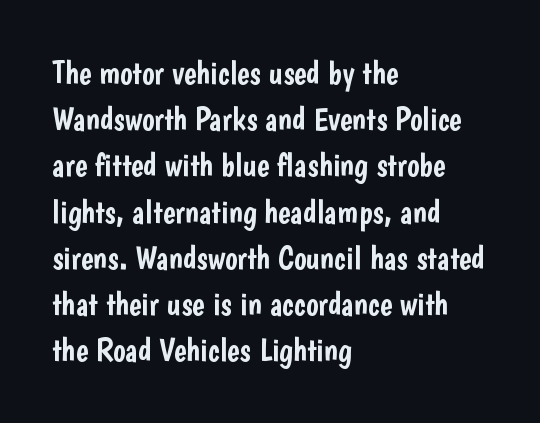
{"serif": "no", "italic": "no", "width": "condensed", "stroke_contrast": "low", "x_height": "medium", "monospaced": "no", "underline": "no", "align": "left", "line_spacing": "normal", "line_spacing_ratio": 1.4, "letter_spacing": "normal", "letter_spacing_em": 0.0, "glyph_px": 33}
